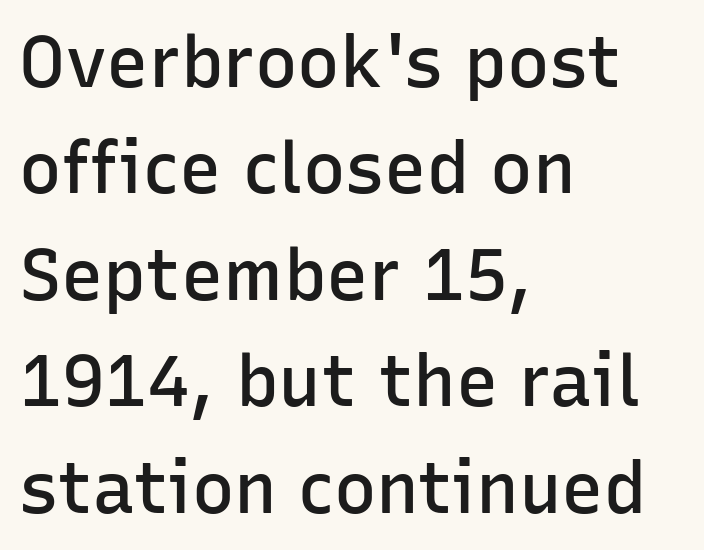
Q: Is the text bold? A: Semi-bold.
Q: Is the text italic (slanted)? A: No, it is upright.
Q: Is the typeface a serif or a sans-serif typeface? A: Sans-serif.
Q: Is the text underlined? A: No.
Q: How is the paragraph aligned? A: Left-aligned.
Q: Is the spacing between letters normal or unusually wide? A: Normal.
Q: Is the spacing between lines tight, normal or loose? A: Normal.
Q: Width (condensed, normal, or wide)? A: Normal.
Q: Stroke contrast? A: Low.
Q: x-height? A: Medium.
Q: Monospaced? A: No.
